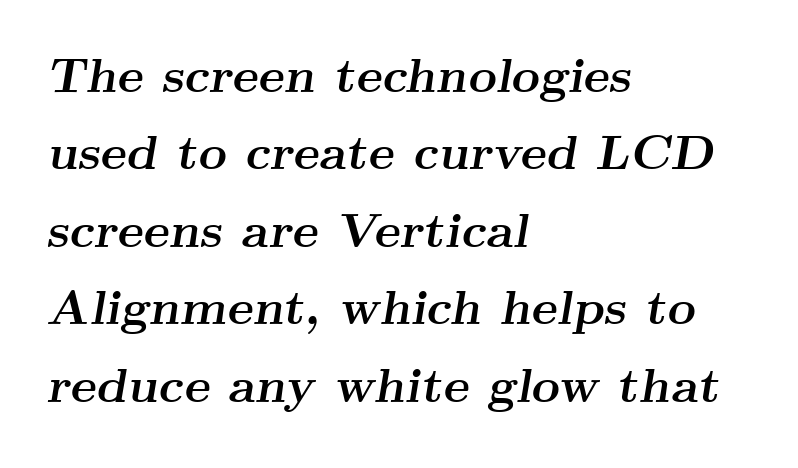
{"serif": "yes", "italic": "yes", "lean": "right", "slant_degrees": 9, "bold": "yes", "weight": "semibold", "width": "wide", "stroke_contrast": "medium", "x_height": "small", "monospaced": "no", "underline": "no", "align": "left", "line_spacing": "normal", "line_spacing_ratio": 1.58, "letter_spacing": "normal", "letter_spacing_em": 0.0, "glyph_px": 49}
